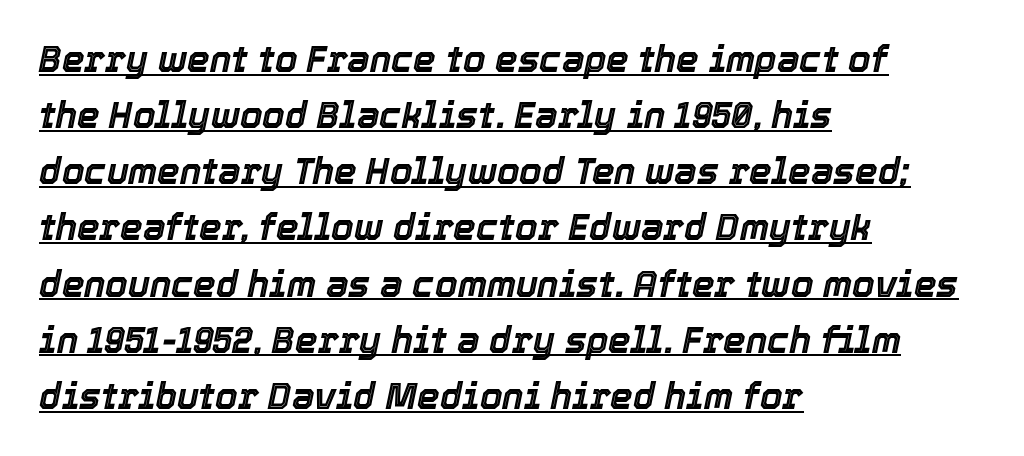
{"italic": "yes", "lean": "right", "slant_degrees": 12, "width": "normal", "x_height": "medium", "monospaced": "no", "underline": "yes", "align": "left", "line_spacing": "normal", "line_spacing_ratio": 1.56, "letter_spacing": "normal", "letter_spacing_em": 0.0, "glyph_px": 36}
